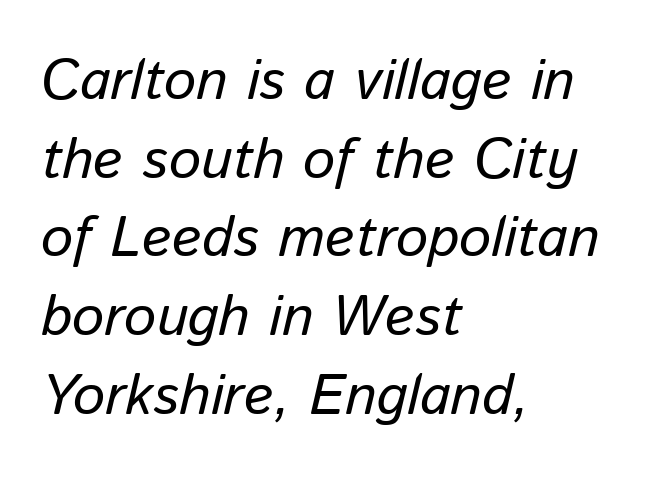
{"italic": "yes", "lean": "right", "slant_degrees": 13, "width": "normal", "stroke_contrast": "low", "x_height": "medium", "monospaced": "no", "underline": "no", "align": "left", "line_spacing": "normal", "line_spacing_ratio": 1.38, "letter_spacing": "normal", "letter_spacing_em": 0.0, "glyph_px": 57}
